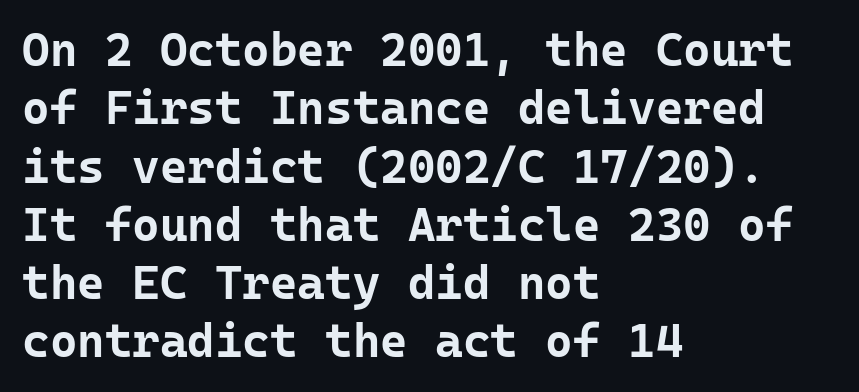
{"serif": "no", "italic": "no", "bold": "yes", "weight": "bold", "width": "normal", "stroke_contrast": "low", "x_height": "medium", "monospaced": "yes", "underline": "no", "align": "left", "line_spacing_ratio": 1.24, "letter_spacing": "normal", "letter_spacing_em": 0.0, "glyph_px": 47}
